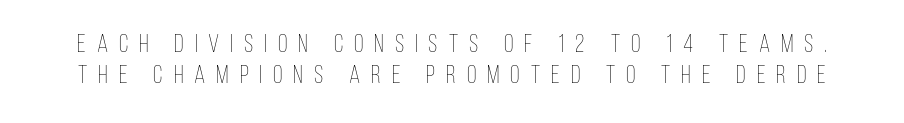
Q: Is the text bold? A: No.
Q: Is the text italic (slanted)? A: No, it is upright.
Q: Is the text underlined? A: No.
Q: Is the spacing between letters normal or unusually wide? A: Unusually wide.
